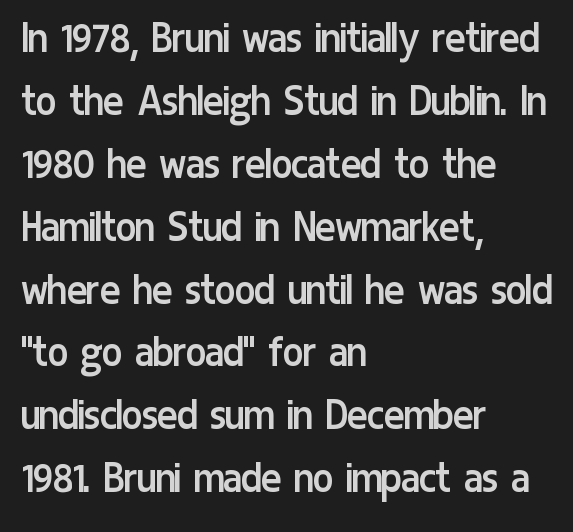
{"serif": "no", "italic": "no", "bold": "no", "weight": "regular", "width": "condensed", "stroke_contrast": "low", "x_height": "medium", "monospaced": "no", "underline": "no", "align": "left", "line_spacing": "normal", "line_spacing_ratio": 1.31, "letter_spacing": "normal", "letter_spacing_em": 0.0, "glyph_px": 48}
